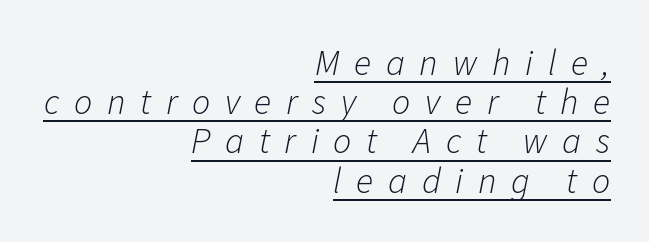
Q: Is the text bold? A: No.
Q: Is the text italic (slanted)? A: Yes, it leans right by about 11 degrees.
Q: Is the text underlined? A: Yes.
Q: How is the paragraph aligned? A: Right-aligned.
Q: Is the spacing between letters normal or unusually wide? A: Unusually wide.
Q: Is the spacing between lines tight, normal or loose? A: Tight.
Q: Width (condensed, normal, or wide)? A: Normal.
Q: Stroke contrast? A: Low.
Q: x-height? A: Medium.
Q: Monospaced? A: No.
